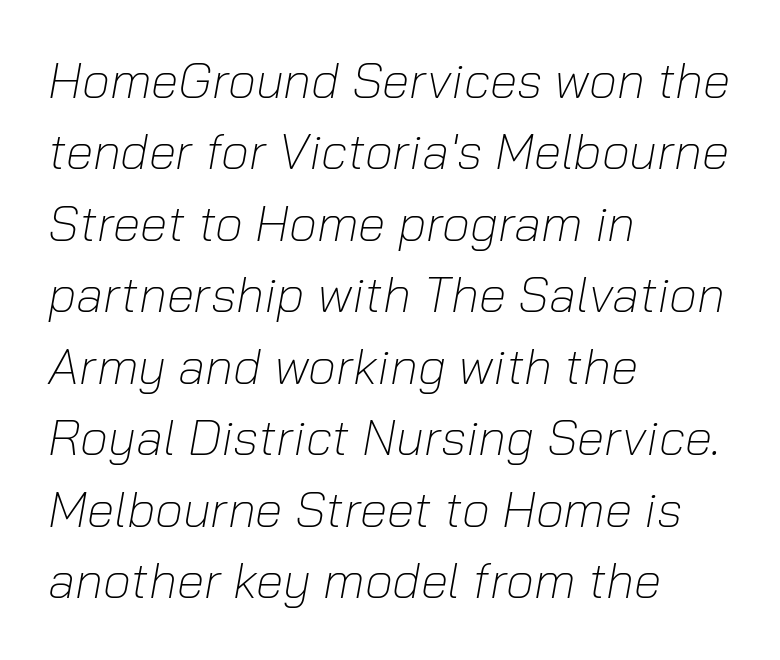
{"italic": "yes", "lean": "right", "slant_degrees": 10, "bold": "no", "weight": "light", "width": "normal", "stroke_contrast": "low", "x_height": "medium", "monospaced": "no", "underline": "no", "align": "left", "line_spacing": "normal", "line_spacing_ratio": 1.43, "letter_spacing": "normal", "letter_spacing_em": 0.0, "glyph_px": 50}
